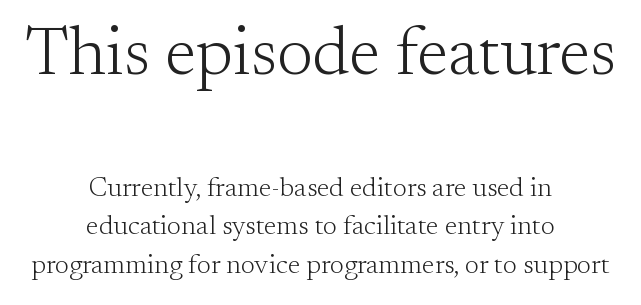
The image shows 68 px light serif type, upright; set centered, normal line spacing (1.43x), normal letter spacing, not underlined; the first (top) block is 2.52x larger; medium stroke contrast and a small x-height.
